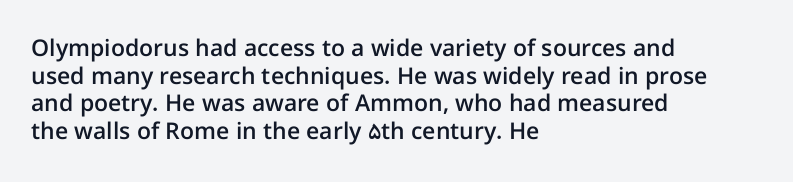
{"italic": "no", "bold": "semi", "underline": "no", "align": "left", "line_spacing_ratio": 1.2, "letter_spacing": "normal", "letter_spacing_em": 0.0, "glyph_px": 23}
